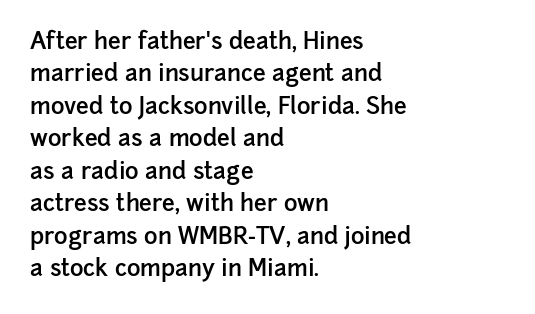
{"italic": "no", "bold": "semi", "underline": "no", "align": "left", "line_spacing": "normal", "line_spacing_ratio": 1.41, "letter_spacing": "normal", "letter_spacing_em": 0.0, "glyph_px": 23}
